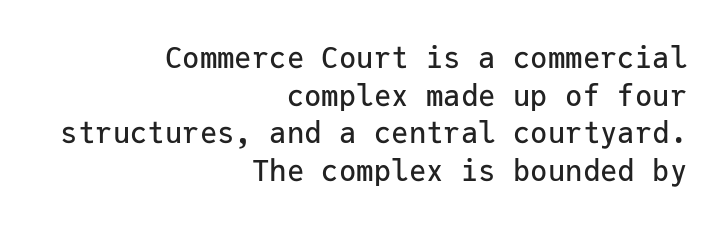
The image shows 29 px sans-serif type, upright, monospaced; set right-aligned, normal line spacing (1.3x), normal letter spacing, not underlined; low stroke contrast and a medium x-height.
